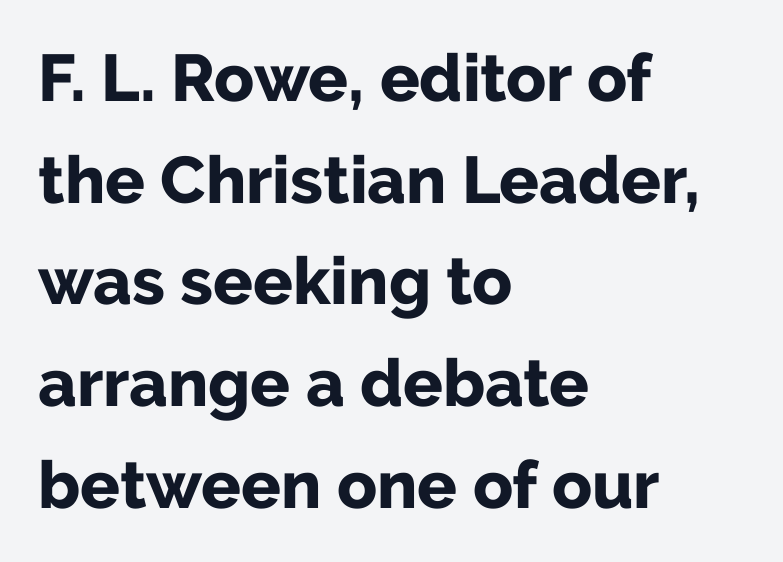
The axis of the letterforms is exactly vertical. These words are printed bold, with thick strokes throughout. Letterform terminals end flat and unadorned throughout the passage. How are the letters spaced? Ordinarily, with no added tracking.
